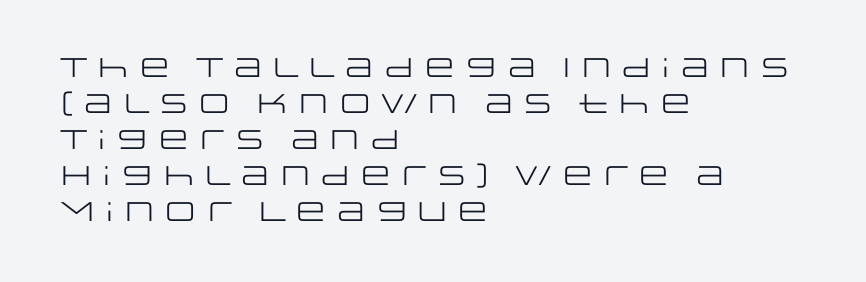
The image shows 27 px text type, upright; set left-aligned, normal line spacing (1.33x), normal letter spacing, not underlined.
